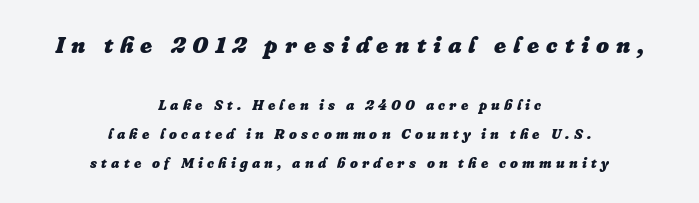
Both edges are ragged and mirror each other, which tells us the setting is centered. The block sitting higher on the canvas is the one with enlarged characters. Only glyphs here, with clear space below each row. Vertically, the passage feels expansive, rows floating well apart.
